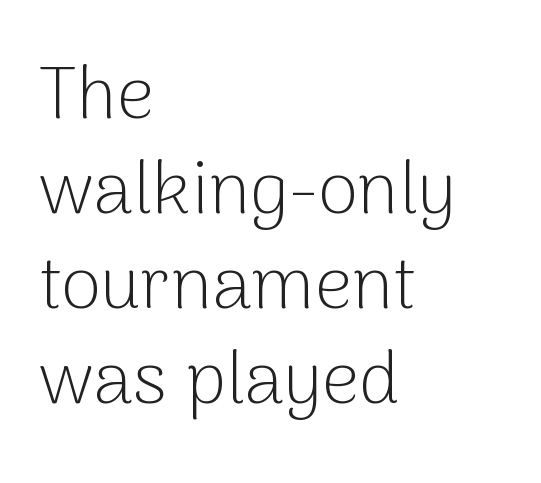
Italic: no, the glyphs are upright roman. Rows of type keep a routine distance in the vertical direction. The compositor pushed each line to the left boundary. Does extra space separate the letters? No, they use regular spacing. No chunkiness to these letters — they're not bold.
